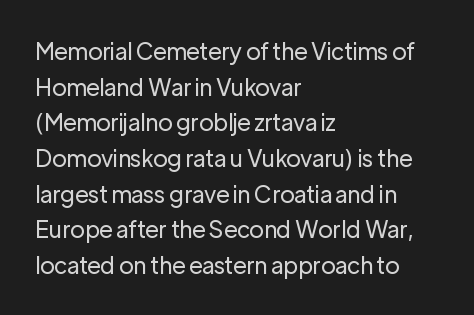
{"italic": "no", "bold": "no", "underline": "no", "align": "left", "line_spacing": "normal", "line_spacing_ratio": 1.55, "letter_spacing": "normal", "letter_spacing_em": 0.0, "glyph_px": 23}
